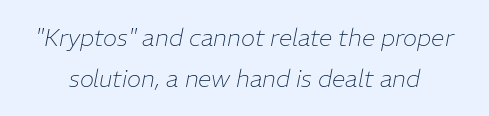
A typesetter would call this leading conventional body-copy spacing. The font sits on the lighter half of the weight spectrum, regular included. The glyphs look as if they've been sheared to an angle. Descenders are the only things crossing below the line. Nothing unusual about the tracking: characters are spaced as the font intends.
